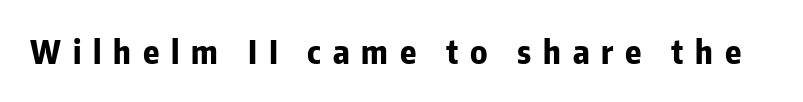
The image shows 33 px bold, condensed sans-serif type, upright; set unusually wide letter spacing (+0.36 em), not underlined; low stroke contrast and a medium x-height.
